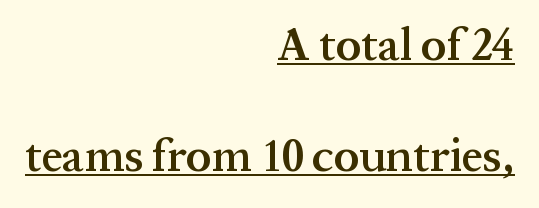
Q: Is the text bold? A: Semi-bold.
Q: Is the text italic (slanted)? A: No, it is upright.
Q: Is the typeface a serif or a sans-serif typeface? A: Serif.
Q: Is the text underlined? A: Yes.
Q: How is the paragraph aligned? A: Right-aligned.
Q: Is the spacing between letters normal or unusually wide? A: Normal.
Q: Is the spacing between lines tight, normal or loose? A: Loose.
Q: Width (condensed, normal, or wide)? A: Normal.
Q: Stroke contrast? A: Medium.
Q: x-height? A: Medium.
Q: Monospaced? A: No.
